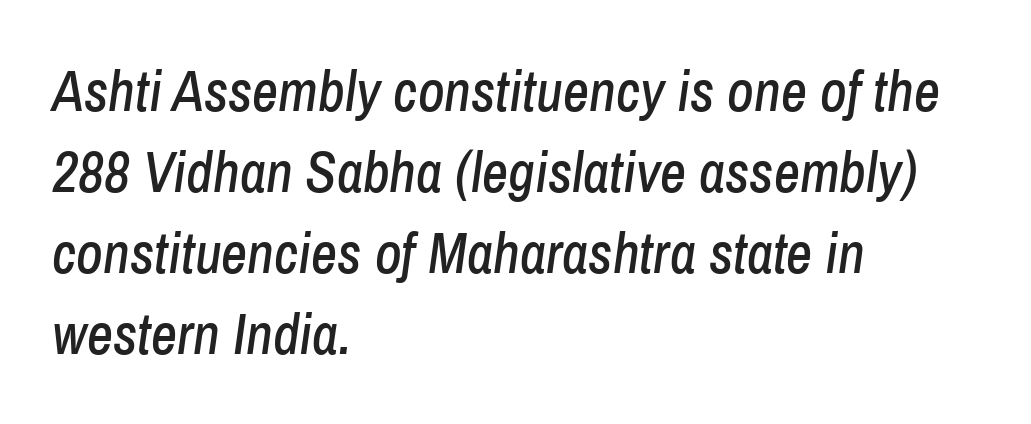
Q: Is the text italic (slanted)? A: Yes, it leans right by about 8 degrees.
Q: Is the text underlined? A: No.
Q: How is the paragraph aligned? A: Left-aligned.
Q: Is the spacing between letters normal or unusually wide? A: Normal.
Q: Is the spacing between lines tight, normal or loose? A: Normal.
Q: Width (condensed, normal, or wide)? A: Condensed.
Q: Stroke contrast? A: Low.
Q: x-height? A: Medium.
Q: Monospaced? A: No.
